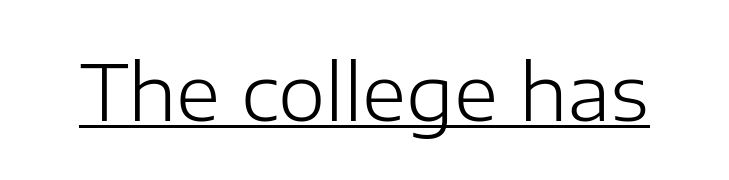
The image shows 76 px light sans-serif type, upright; set normal letter spacing, underlined; low stroke contrast and a medium x-height.
